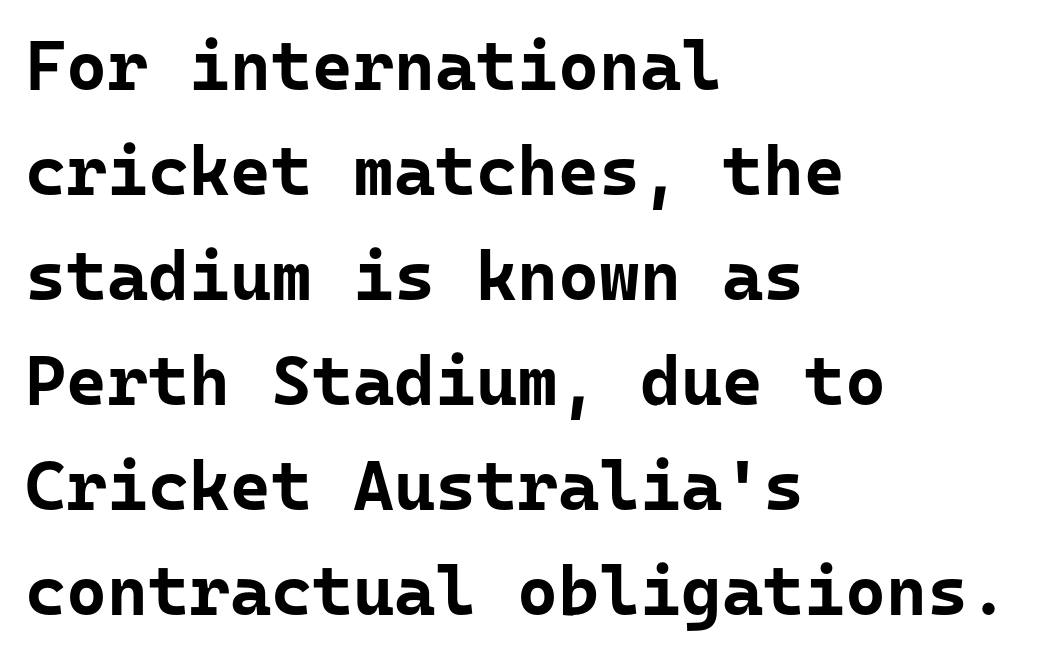
Q: Is the text bold? A: Yes.
Q: Is the text italic (slanted)? A: No, it is upright.
Q: Is the typeface a serif or a sans-serif typeface? A: Sans-serif.
Q: Is the text underlined? A: No.
Q: How is the paragraph aligned? A: Left-aligned.
Q: Is the spacing between letters normal or unusually wide? A: Normal.
Q: Is the spacing between lines tight, normal or loose? A: Normal.
Q: Width (condensed, normal, or wide)? A: Normal.
Q: Stroke contrast? A: Low.
Q: x-height? A: Medium.
